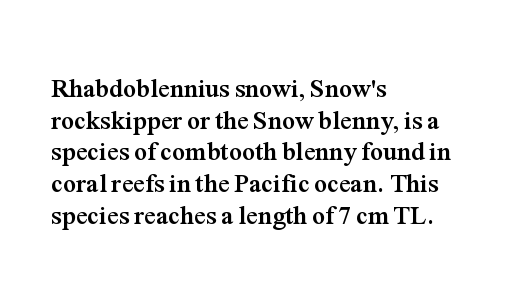
I'd describe the lettering as bold — thick and assertive. Words appear dense and cohesive because spacing is normal. Reading down the block, your eye returns to a fixed left position each line. The lettering holds an erect, upright posture throughout. Descender tails drop into unmarked territory.
